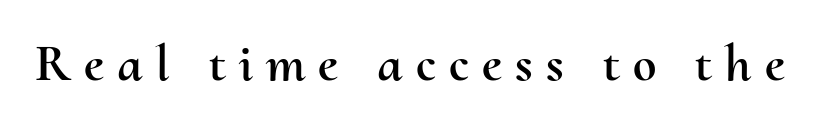
Q: Is the text italic (slanted)? A: No, it is upright.
Q: Is the text underlined? A: No.
Q: Is the spacing between letters normal or unusually wide? A: Unusually wide.
Q: Width (condensed, normal, or wide)? A: Normal.
Q: Stroke contrast? A: Medium.
Q: x-height? A: Small.
Q: Monospaced? A: No.
